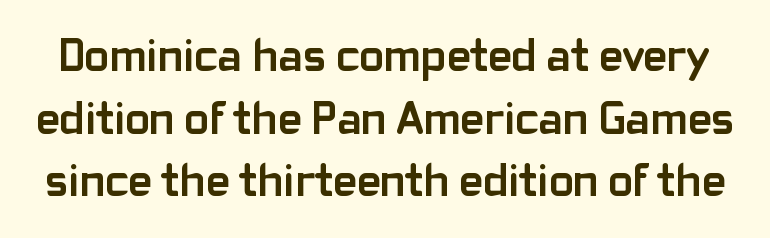
Classification — sans serif. Only glyphs here, with clear space below each row. Pretty heavy lettering here — definitely bold. The type sits square on the baseline with zero lean.
